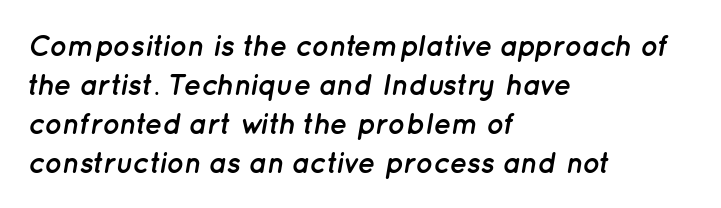
{"italic": "yes", "lean": "right", "slant_degrees": 12, "bold": "yes", "weight": "semibold", "width": "normal", "stroke_contrast": "low", "x_height": "medium", "monospaced": "no", "underline": "no", "align": "left", "line_spacing": "normal", "line_spacing_ratio": 1.34, "letter_spacing": "normal", "letter_spacing_em": 0.0, "glyph_px": 29}
